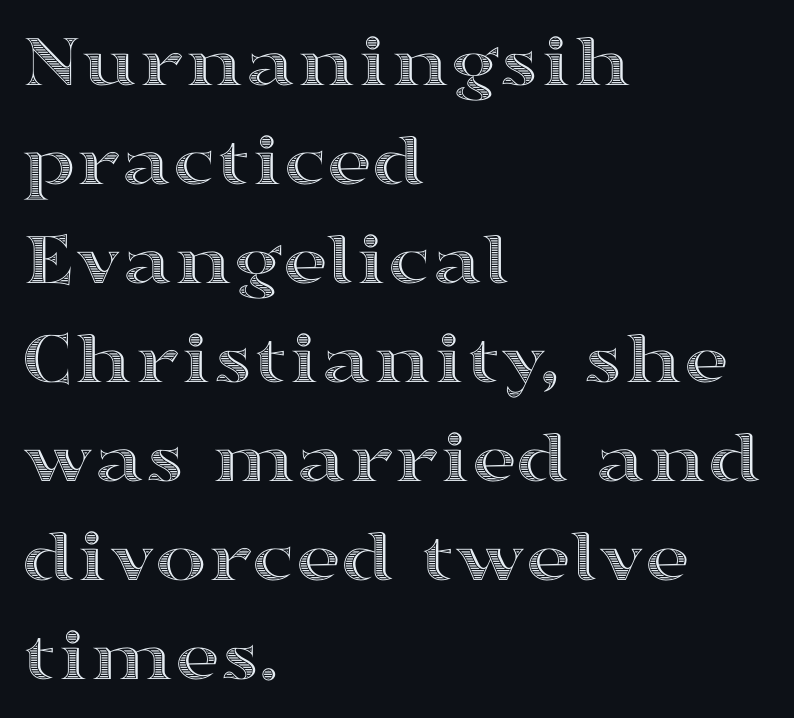
Q: Is the text italic (slanted)? A: No, it is upright.
Q: Is the text underlined? A: No.
Q: How is the paragraph aligned? A: Left-aligned.
Q: Is the spacing between letters normal or unusually wide? A: Normal.
Q: Is the spacing between lines tight, normal or loose? A: Normal.
Q: Width (condensed, normal, or wide)? A: Wide.
Q: x-height? A: Medium.
Q: Monospaced? A: No.
